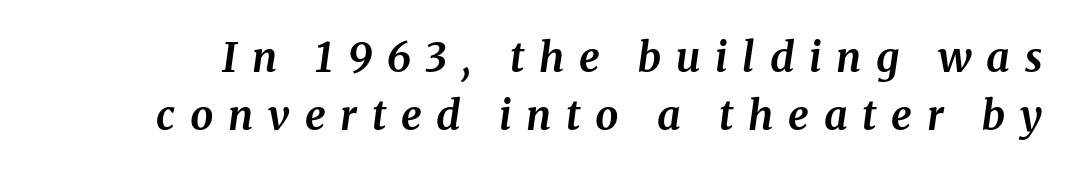
The image shows 41 px bold serif type, italic (leaning right); set normal line spacing (1.41x), unusually wide letter spacing (+0.36 em), not underlined; medium stroke contrast and a medium x-height.
